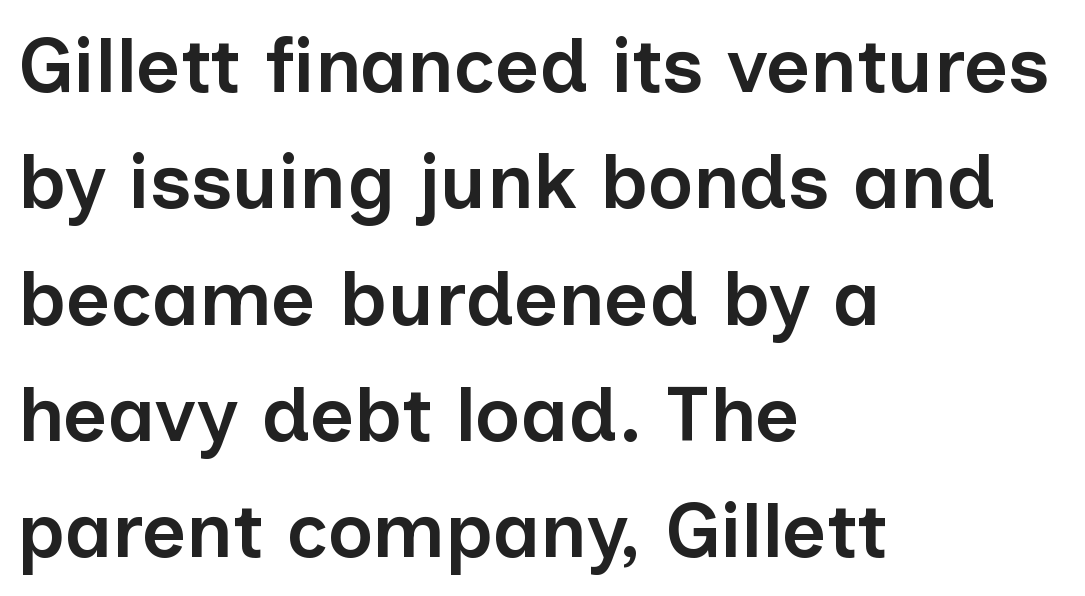
The image shows 77 px semibold sans-serif type, upright; set left-aligned, normal line spacing (1.51x), normal letter spacing, not underlined; low stroke contrast and a medium x-height.
